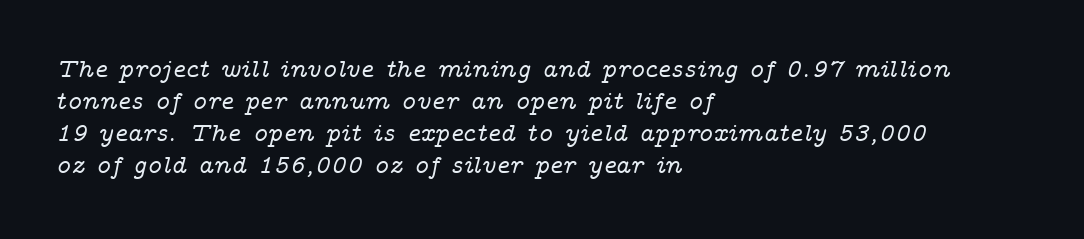
The image shows 26 px text type, italic (leaning right); set left-aligned, line spacing 1.23x, normal letter spacing, not underlined.
